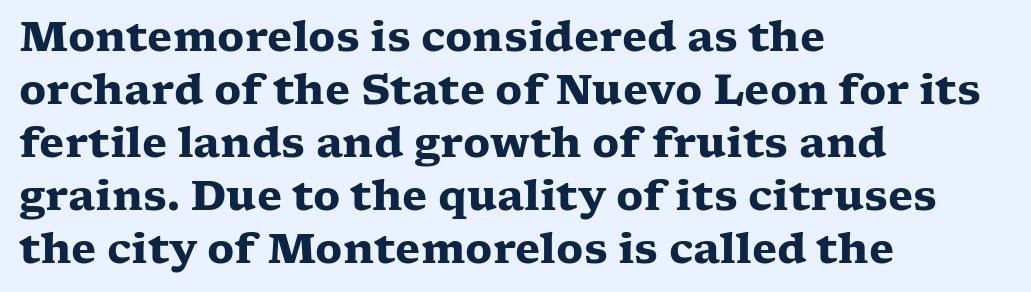
The image shows 41 px heavy, wide serif type, upright; set left-aligned, normal line spacing (1.29x), normal letter spacing, not underlined; low stroke contrast and a medium x-height.
